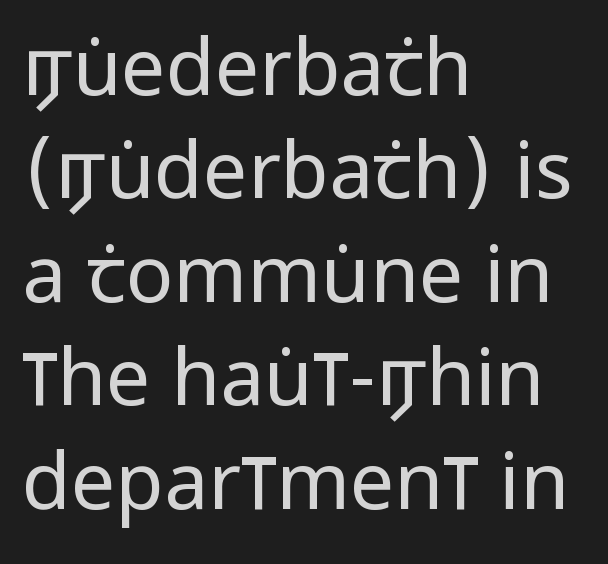
Q: Is the text bold? A: No.
Q: Is the text italic (slanted)? A: No, it is upright.
Q: Is the typeface a serif or a sans-serif typeface? A: Sans-serif.
Q: Is the text underlined? A: No.
Q: How is the paragraph aligned? A: Left-aligned.
Q: Is the spacing between letters normal or unusually wide? A: Normal.
Q: Is the spacing between lines tight, normal or loose? A: Normal.
Q: Width (condensed, normal, or wide)? A: Condensed.
Q: Stroke contrast? A: Low.
Q: x-height? A: Large.
Q: Monospaced? A: No.
